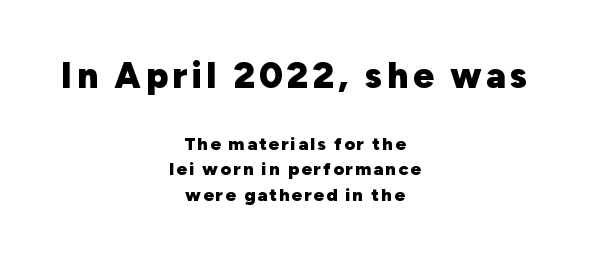
Look at the bottom of the vertical strokes: they stop flat, with no serifs. Quick note: interline space is typical. The typesetter chose a symmetrical, centered arrangement here. Nope, not italic — everything's standing straight. Plain, unruled lines of type.
